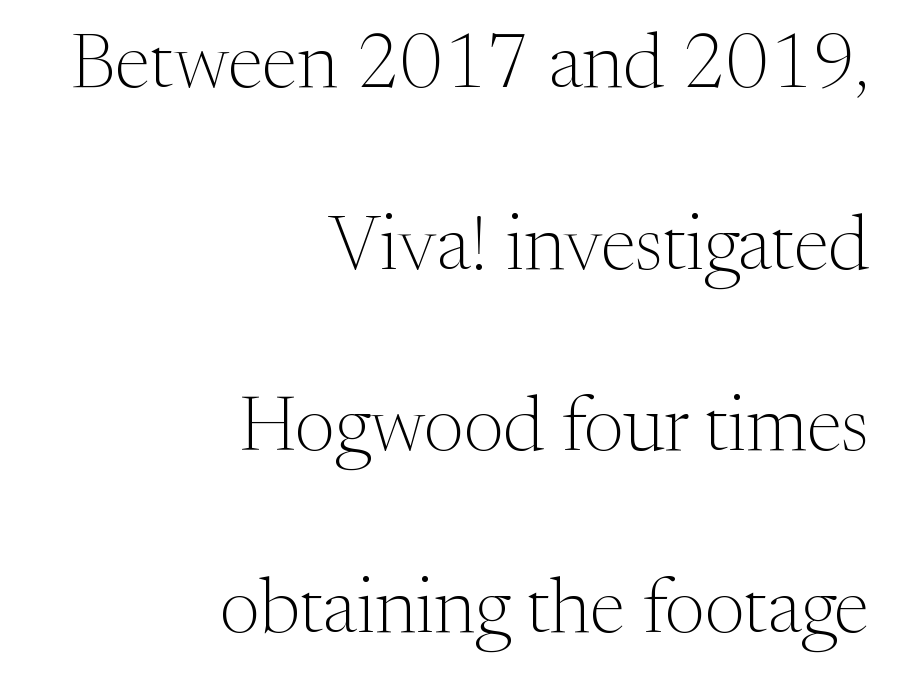
Q: Is the text bold? A: No.
Q: Is the text italic (slanted)? A: No, it is upright.
Q: Is the typeface a serif or a sans-serif typeface? A: Serif.
Q: Is the text underlined? A: No.
Q: How is the paragraph aligned? A: Right-aligned.
Q: Is the spacing between letters normal or unusually wide? A: Normal.
Q: Is the spacing between lines tight, normal or loose? A: Loose.
Q: Width (condensed, normal, or wide)? A: Normal.
Q: Stroke contrast? A: Medium.
Q: x-height? A: Medium.
Q: Monospaced? A: No.
